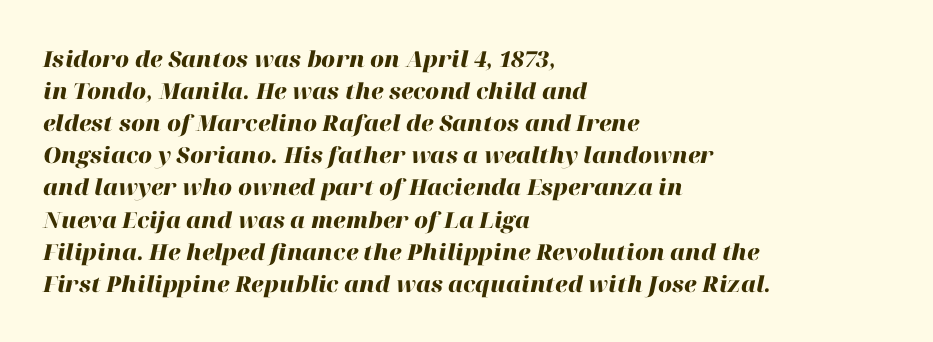
{"italic": "yes", "lean": "right", "slant_degrees": 12, "bold": "yes", "underline": "no", "align": "left", "line_spacing": "normal", "line_spacing_ratio": 1.46, "letter_spacing": "normal", "letter_spacing_em": 0.0, "glyph_px": 22}
